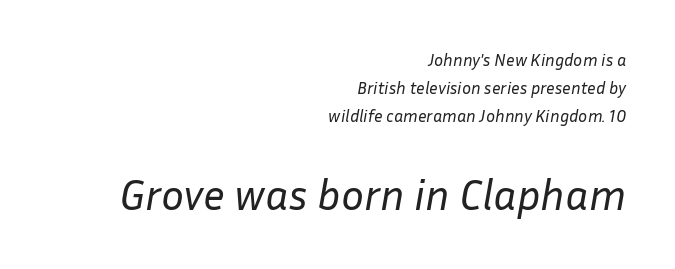
Q: Is the text bold? A: No.
Q: Is the text italic (slanted)? A: Yes, it leans right by about 10 degrees.
Q: Is the text underlined? A: No.
Q: How is the paragraph aligned? A: Right-aligned.
Q: Is the spacing between letters normal or unusually wide? A: Normal.
Q: Is the spacing between lines tight, normal or loose? A: Normal.
Q: Which block of text is set in a larger size, the first (top) or the second (bottom)? A: The second (bottom) one.
Q: Width (condensed, normal, or wide)? A: Normal.
Q: Stroke contrast? A: Low.
Q: x-height? A: Medium.
Q: Monospaced? A: No.
